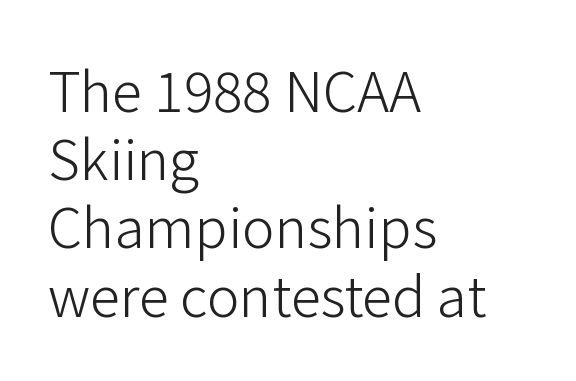
{"serif": "no", "italic": "no", "bold": "no", "weight": "light", "width": "normal", "stroke_contrast": "low", "x_height": "medium", "monospaced": "no", "underline": "no", "align": "left", "line_spacing_ratio": 1.24, "letter_spacing": "normal", "letter_spacing_em": 0.0, "glyph_px": 55}
